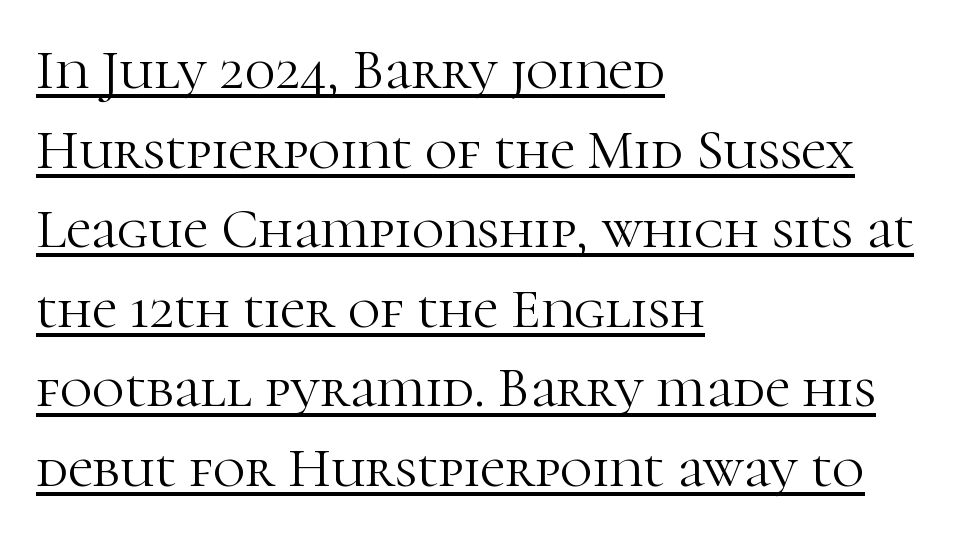
These lines are set flush left with a ragged right edge. A light-to-regular cut is what we see here. The typography opts for an upright posture over an oblique one. The tracking reads as untouched default to a designer's eye. Think of a printed novel: that variable character pitch is what you see here.
